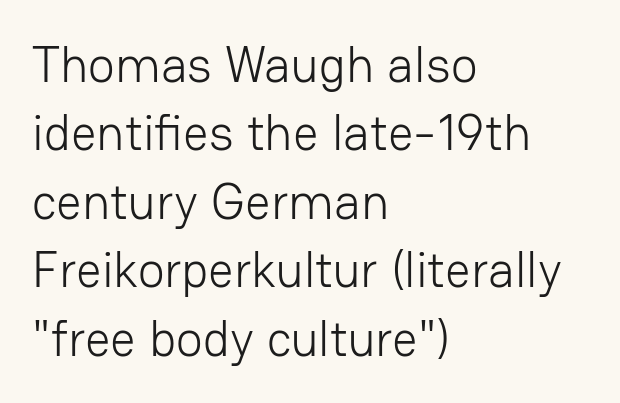
This rendering leaves character spacing at its baseline value. Bare-footed words on every line. Italic? Not at all — the glyphs are vertical. The typesetting does not lean heavy: it is not bold.
